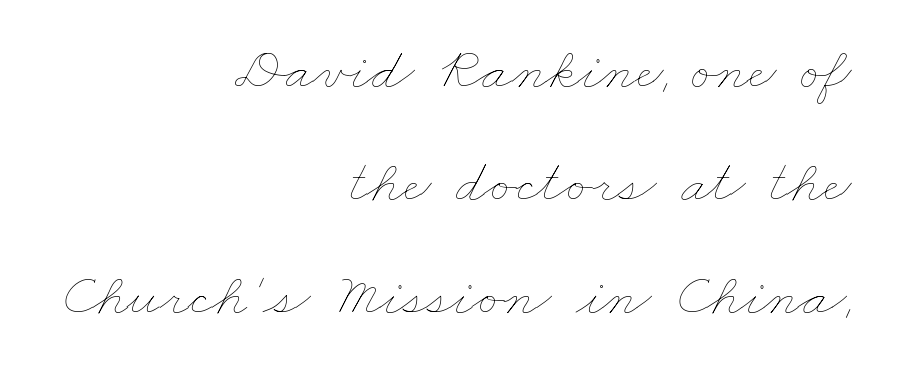
Q: Is the text bold? A: No.
Q: Is the text underlined? A: No.
Q: How is the paragraph aligned? A: Right-aligned.
Q: Is the spacing between letters normal or unusually wide? A: Normal.
Q: Width (condensed, normal, or wide)? A: Wide.
Q: Stroke contrast? A: Low.
Q: x-height? A: Small.
Q: Monospaced? A: No.
